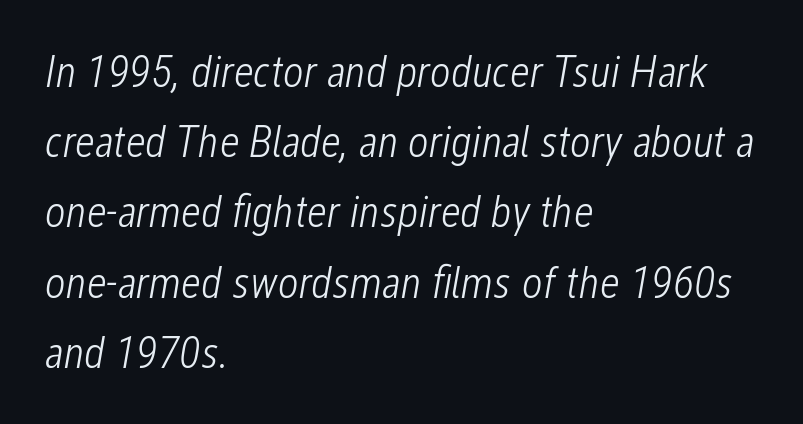
{"italic": "yes", "lean": "right", "slant_degrees": 12, "bold": "no", "weight": "light", "width": "condensed", "stroke_contrast": "low", "x_height": "medium", "monospaced": "no", "underline": "no", "align": "left", "line_spacing": "normal", "line_spacing_ratio": 1.56, "letter_spacing": "normal", "letter_spacing_em": 0.0, "glyph_px": 45}
